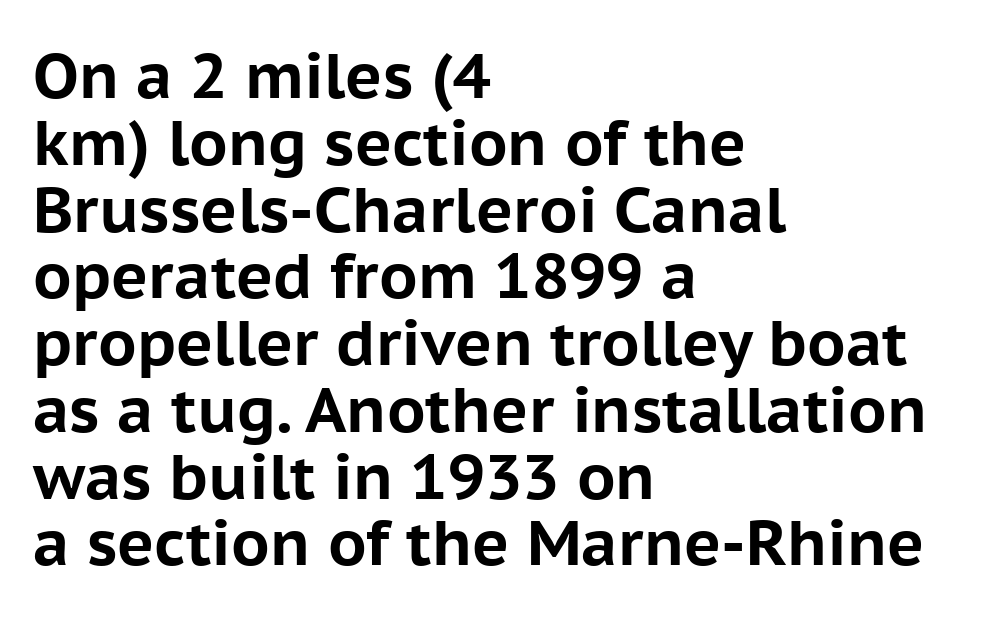
The image shows 63 px bold sans-serif type, upright; set left-aligned, tight line spacing (1.06x), normal letter spacing, not underlined; low stroke contrast and a medium x-height.
